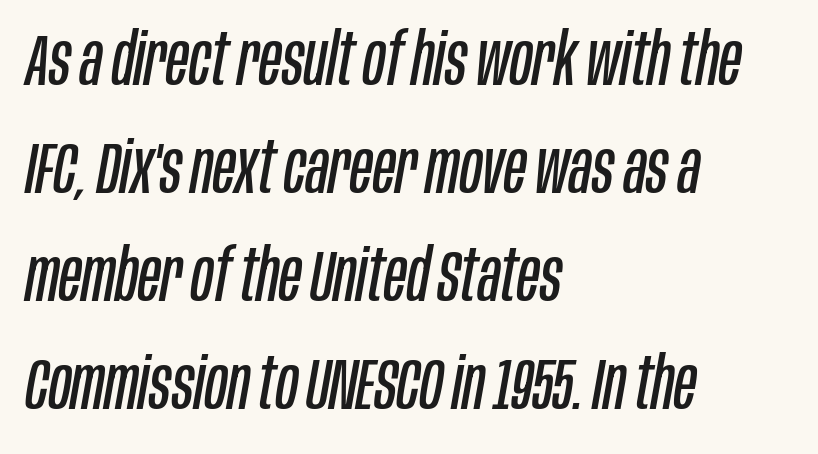
Q: Is the text bold? A: No.
Q: Is the text italic (slanted)? A: Yes, it leans right by about 10 degrees.
Q: Is the text underlined? A: No.
Q: How is the paragraph aligned? A: Left-aligned.
Q: Is the spacing between letters normal or unusually wide? A: Normal.
Q: Is the spacing between lines tight, normal or loose? A: Normal.
Q: Width (condensed, normal, or wide)? A: Condensed.
Q: Stroke contrast? A: Low.
Q: x-height? A: Large.
Q: Monospaced? A: No.
